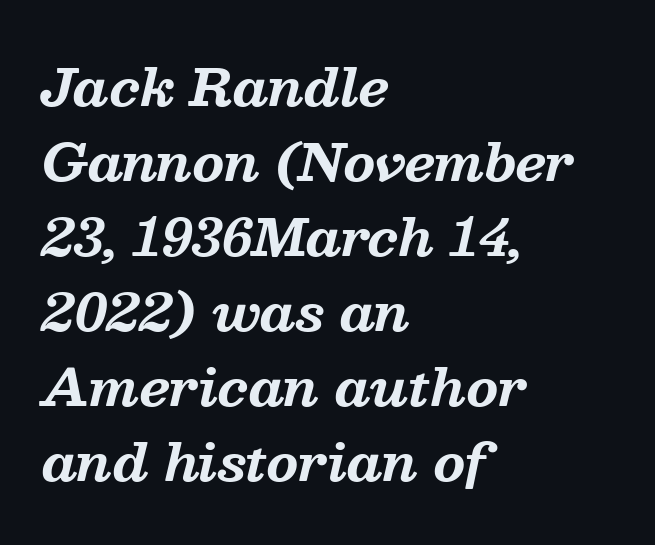
The image shows 51 px bold serif type, italic (leaning right); set left-aligned, normal line spacing (1.47x), normal letter spacing, not underlined; medium stroke contrast and a medium x-height.
